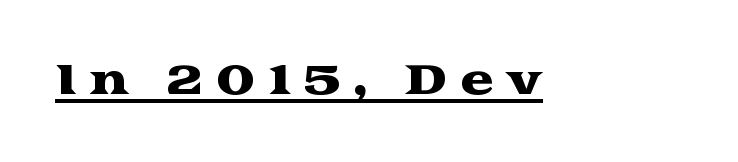
Emphasis is given by a line drawn under the lettering. No italicization has been applied; the sample stays upright. Here the designer chose a conventional face with non-uniform glyph widths. Are there feet on the stems? There are — it's a serif.
